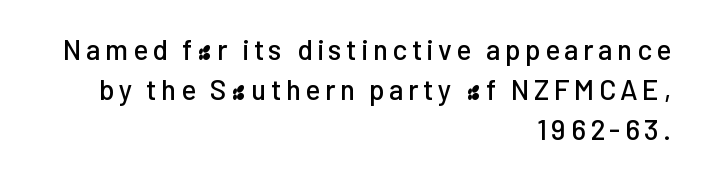
Q: Is the text italic (slanted)? A: No, it is upright.
Q: Is the typeface a serif or a sans-serif typeface? A: Sans-serif.
Q: Is the text underlined? A: No.
Q: How is the paragraph aligned? A: Right-aligned.
Q: Is the spacing between lines tight, normal or loose? A: Normal.
Q: Width (condensed, normal, or wide)? A: Normal.
Q: Stroke contrast? A: Low.
Q: x-height? A: Medium.
Q: Monospaced? A: No.
